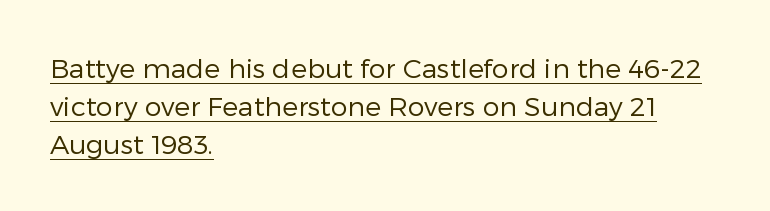
{"italic": "no", "bold": "no", "underline": "yes", "align": "left", "line_spacing": "normal", "line_spacing_ratio": 1.41, "letter_spacing": "normal", "letter_spacing_em": 0.0, "glyph_px": 27}
